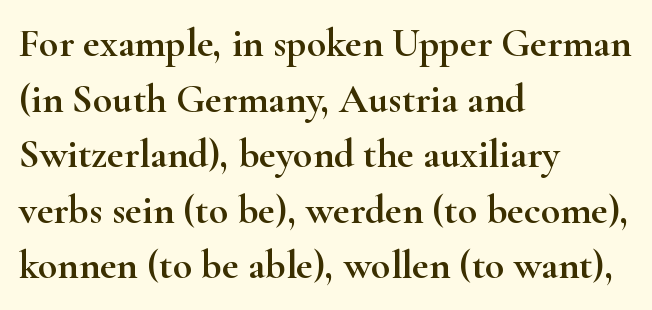
{"serif": "yes", "italic": "no", "width": "wide", "stroke_contrast": "high", "x_height": "small", "monospaced": "no", "underline": "no", "align": "left", "line_spacing": "normal", "line_spacing_ratio": 1.39, "letter_spacing": "normal", "letter_spacing_em": 0.0, "glyph_px": 40}
